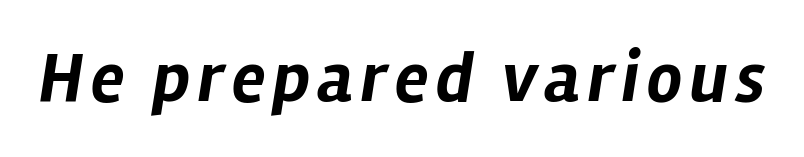
Check the space under the baseline: it is left empty. Yep, that's italic — everything's leaning. This sample has the flowing, uneven cadence of proportional lettering. Every letter is thick-stroked: bold, no question.
